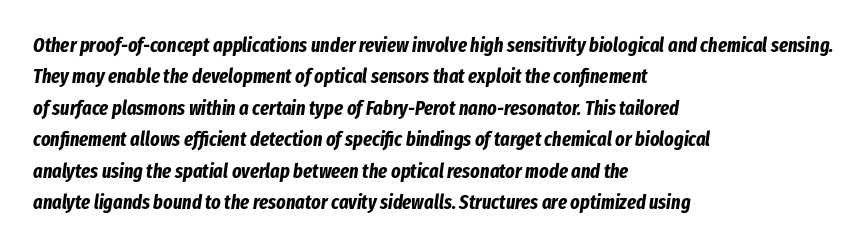
The image shows 20 px bold type, italic (leaning right); set left-aligned, normal line spacing (1.57x), normal letter spacing, not underlined.
